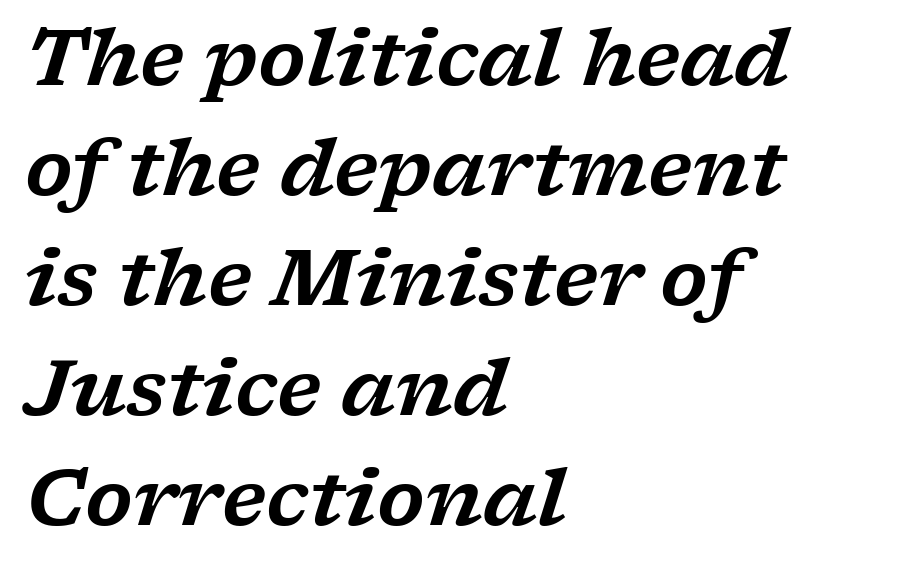
Q: Is the text italic (slanted)? A: Yes, it leans right by about 17 degrees.
Q: Is the typeface a serif or a sans-serif typeface? A: Serif.
Q: Is the text underlined? A: No.
Q: How is the paragraph aligned? A: Left-aligned.
Q: Is the spacing between letters normal or unusually wide? A: Normal.
Q: Is the spacing between lines tight, normal or loose? A: Normal.
Q: Width (condensed, normal, or wide)? A: Wide.
Q: Stroke contrast? A: Low.
Q: x-height? A: Medium.
Q: Monospaced? A: No.
